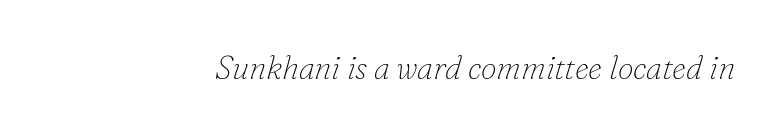
Heaviness? Minimal to ordinary, like unemphasized prose. Has an underline been added? It has not. The rendering applies a slant to the glyphs. The face used here is seriffed, in the tradition of book romans.
